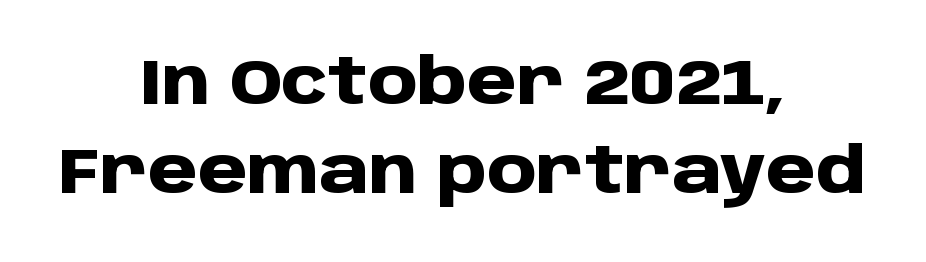
{"serif": "no", "italic": "no", "bold": "yes", "weight": "heavy", "width": "normal", "stroke_contrast": "low", "x_height": "large", "monospaced": "no", "underline": "no", "align": "center", "line_spacing": "normal", "line_spacing_ratio": 1.41, "letter_spacing": "normal", "letter_spacing_em": 0.0, "glyph_px": 63}
